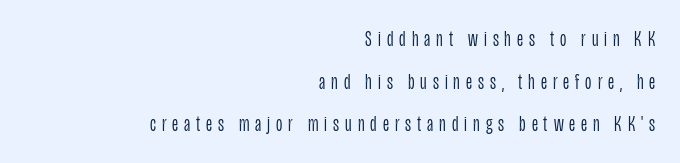
Summary of vertical rhythm: relaxed, with wide interline spacing. The baseline area is clear. All the whitespace from short lines collects on the left. Tracking value appears strongly positive — letters spread wide. Stems and bowls with no extra thickness — not bold.
